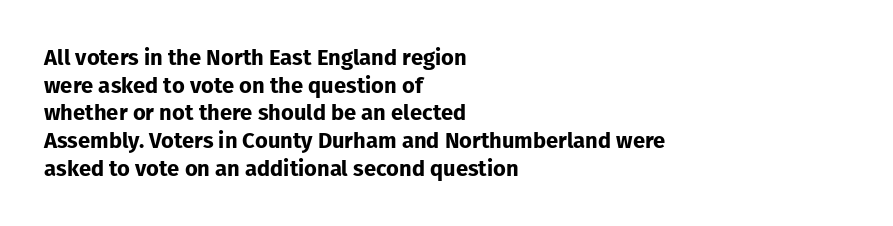
{"italic": "no", "bold": "yes", "underline": "no", "align": "left", "line_spacing": "normal", "line_spacing_ratio": 1.26, "letter_spacing": "normal", "letter_spacing_em": 0.0, "glyph_px": 22}
